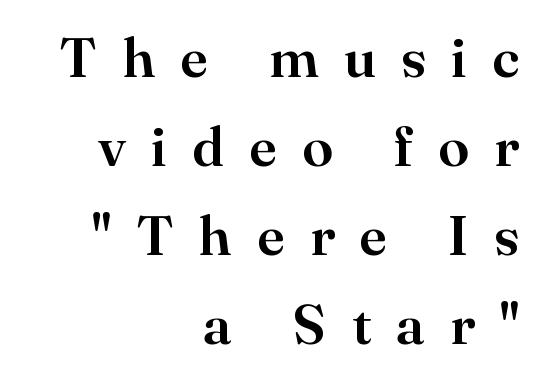
Does the type have serifs? Yes, each stem ends in a small foot. A typesetter would call this leading conventional body-copy spacing. Note the varied advance widths — an 'i' is clearly narrower than an 'm'. The specimen reads as upright at a glance. Letters rest on an invisible, unmarked baseline. This rendering uses right alignment, leaving the left contour irregular.
